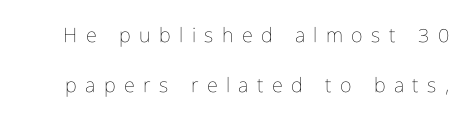
Whoever set this chose breathing room over compactness in the vertical rhythm. Ordinary non-slanted type is in use. Vertical stems look standard width or narrower in stroke. Glyph-to-glyph distance is far greater than everyday printed text.
